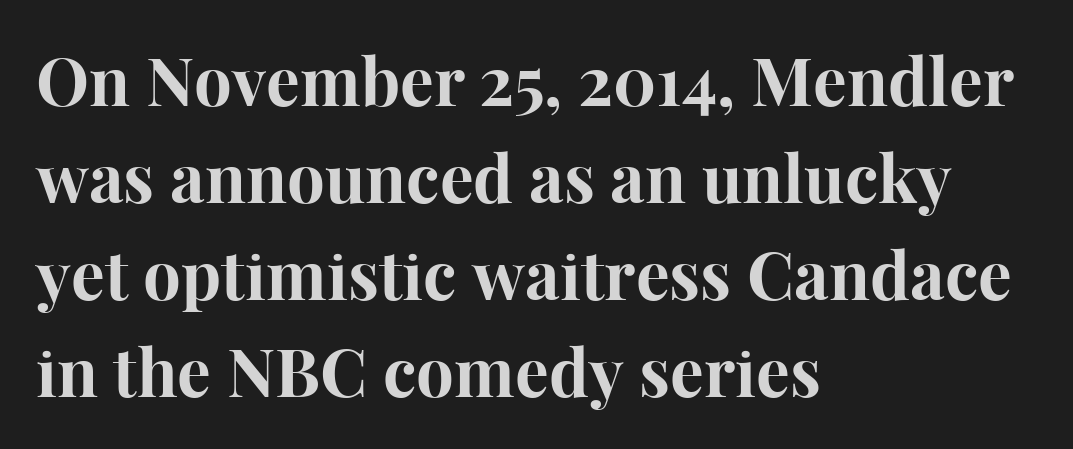
The image shows 67 px bold serif type, upright; set left-aligned, normal line spacing (1.45x), normal letter spacing, not underlined; high stroke contrast and a medium x-height.
